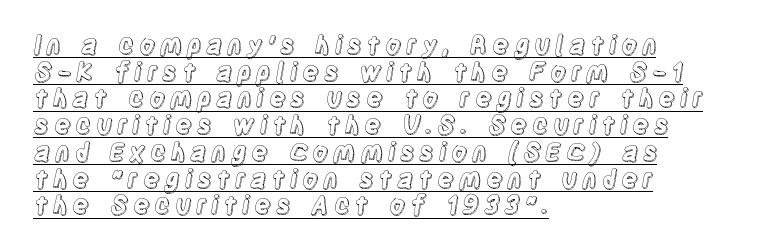
The image shows 25 px text type; set left-aligned, tight line spacing (1.07x), underlined.
